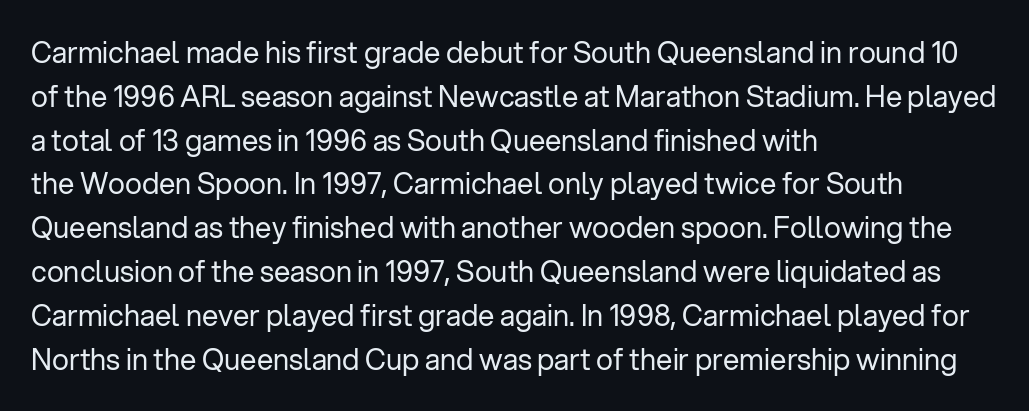
This is not heavy type; no bold has been used. A typesetter would call this proportional, since set widths differ per character. Compared with typical body copy, the letter spacing here is the same. The passage shown is not underscored anywhere.
